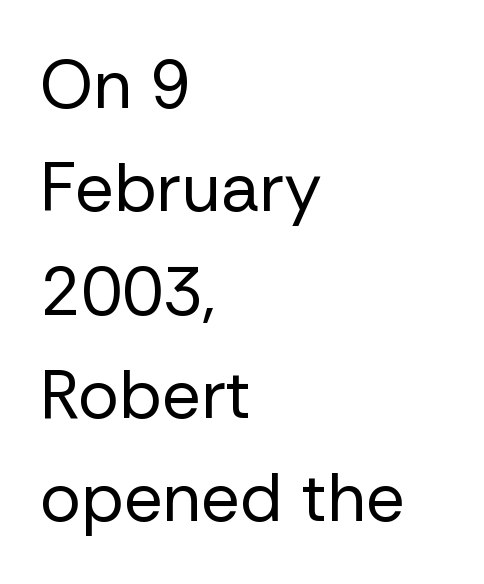
Q: Is the text bold? A: No.
Q: Is the text italic (slanted)? A: No, it is upright.
Q: Is the typeface a serif or a sans-serif typeface? A: Sans-serif.
Q: Is the text underlined? A: No.
Q: How is the paragraph aligned? A: Left-aligned.
Q: Is the spacing between letters normal or unusually wide? A: Normal.
Q: Is the spacing between lines tight, normal or loose? A: Normal.
Q: Width (condensed, normal, or wide)? A: Normal.
Q: Stroke contrast? A: Low.
Q: x-height? A: Medium.
Q: Monospaced? A: No.
